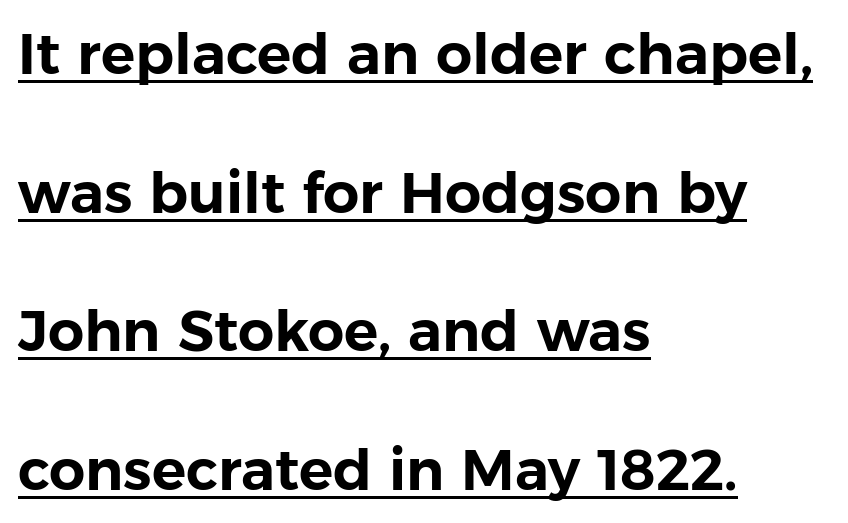
The axis of the letterforms is exactly vertical. In terms of leading, this rendering errs on the spacious side. The paragraph has a hard left edge and a soft right edge. A sans-serif font was chosen for this passage.
